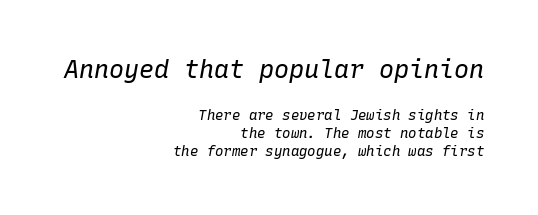
{"italic": "yes", "lean": "right", "slant_degrees": 10, "bold": "no", "underline": "no", "align": "right", "line_spacing": "normal", "line_spacing_ratio": 1.29, "letter_spacing": "normal", "letter_spacing_em": 0.0, "larger_block": "first", "size_ratio": 1.79, "glyph_px": 25}
